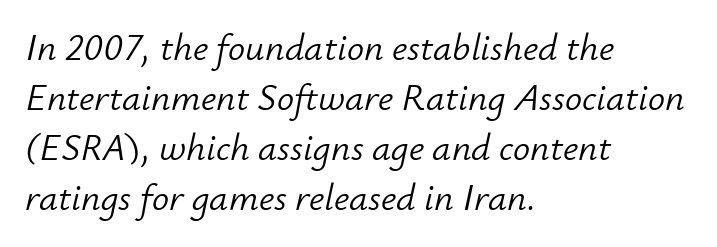
Q: Is the text bold? A: No.
Q: Is the text italic (slanted)? A: Yes, it leans right by about 12 degrees.
Q: Is the text underlined? A: No.
Q: How is the paragraph aligned? A: Left-aligned.
Q: Is the spacing between letters normal or unusually wide? A: Normal.
Q: Is the spacing between lines tight, normal or loose? A: Normal.
Q: Width (condensed, normal, or wide)? A: Normal.
Q: Stroke contrast? A: Low.
Q: x-height? A: Small.
Q: Monospaced? A: No.
